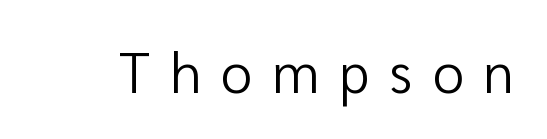
Proportional: the letters do not fall into vertical columns. The passage shown is typeset with a sans-serif family. Words appear elongated and porous because spacing is wide. The strokes are not fattened; the text isn't bold. The glyphs are unaccompanied by any horizontal stroke below them.
